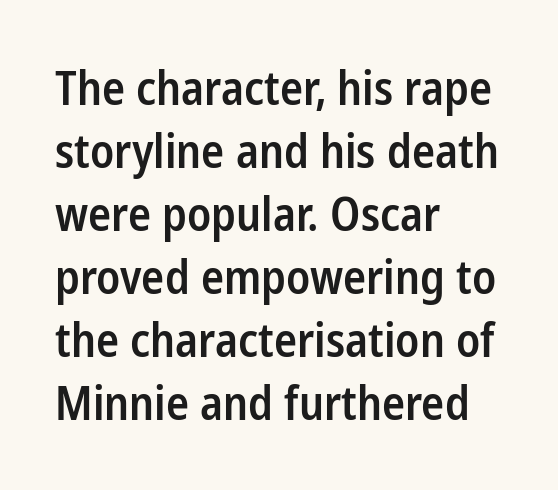
Q: Is the text bold? A: Semi-bold.
Q: Is the text italic (slanted)? A: No, it is upright.
Q: Is the typeface a serif or a sans-serif typeface? A: Sans-serif.
Q: Is the text underlined? A: No.
Q: How is the paragraph aligned? A: Left-aligned.
Q: Is the spacing between letters normal or unusually wide? A: Normal.
Q: Is the spacing between lines tight, normal or loose? A: Normal.
Q: Width (condensed, normal, or wide)? A: Condensed.
Q: Stroke contrast? A: Low.
Q: x-height? A: Medium.
Q: Monospaced? A: No.
